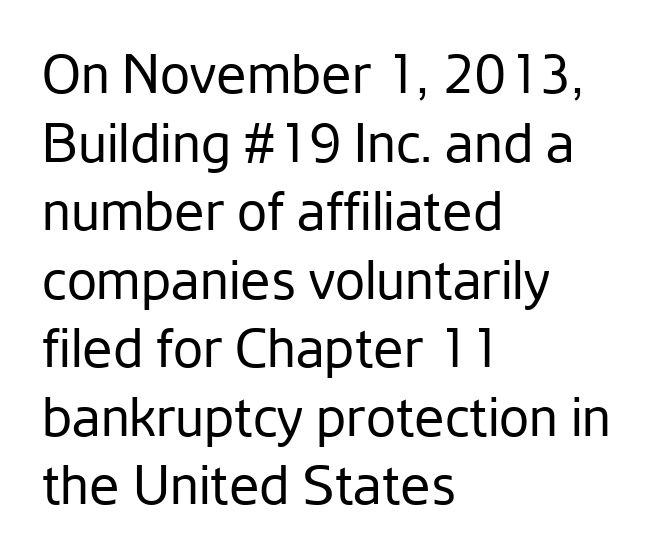
The image shows 54 px regular-weight sans-serif type, upright; set left-aligned, normal line spacing (1.27x), normal letter spacing, not underlined; low stroke contrast and a medium x-height.
